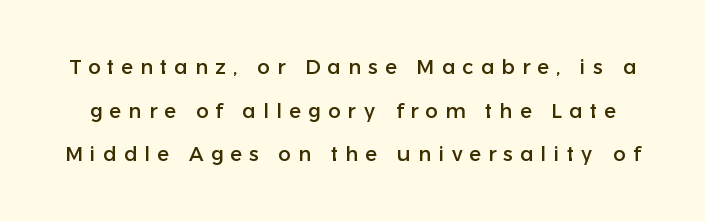
The image shows 21 px text type, upright; set loose line spacing (2.08x), unusually wide letter spacing (+0.34 em), not underlined.
